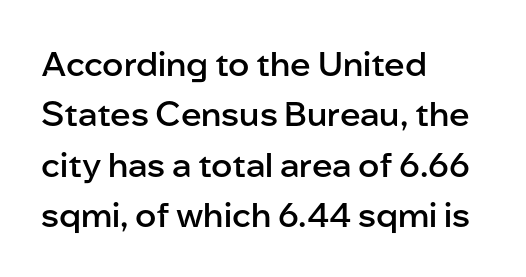
Q: Is the text bold? A: Semi-bold.
Q: Is the text italic (slanted)? A: No, it is upright.
Q: Is the typeface a serif or a sans-serif typeface? A: Sans-serif.
Q: Is the text underlined? A: No.
Q: How is the paragraph aligned? A: Left-aligned.
Q: Is the spacing between letters normal or unusually wide? A: Normal.
Q: Is the spacing between lines tight, normal or loose? A: Normal.
Q: Width (condensed, normal, or wide)? A: Normal.
Q: Stroke contrast? A: Low.
Q: x-height? A: Medium.
Q: Monospaced? A: No.
